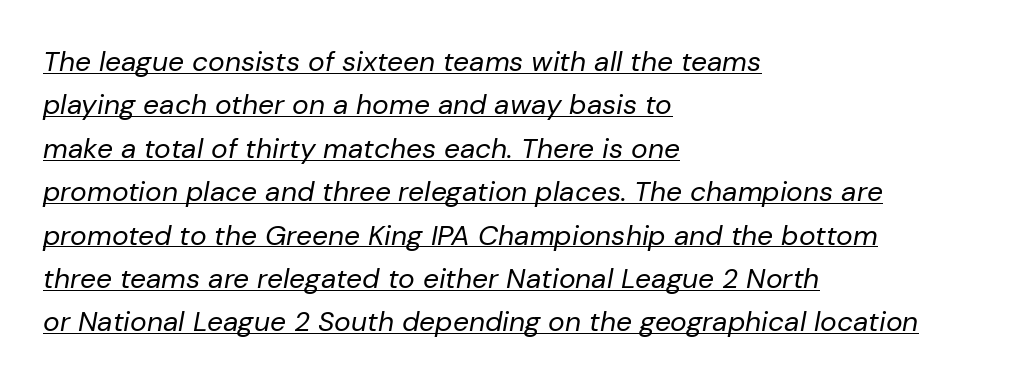
{"italic": "yes", "lean": "right", "slant_degrees": 10, "bold": "no", "weight": "regular", "width": "normal", "stroke_contrast": "low", "x_height": "medium", "monospaced": "no", "underline": "yes", "align": "left", "line_spacing": "normal", "line_spacing_ratio": 1.55, "letter_spacing": "normal", "letter_spacing_em": 0.0, "glyph_px": 28}
